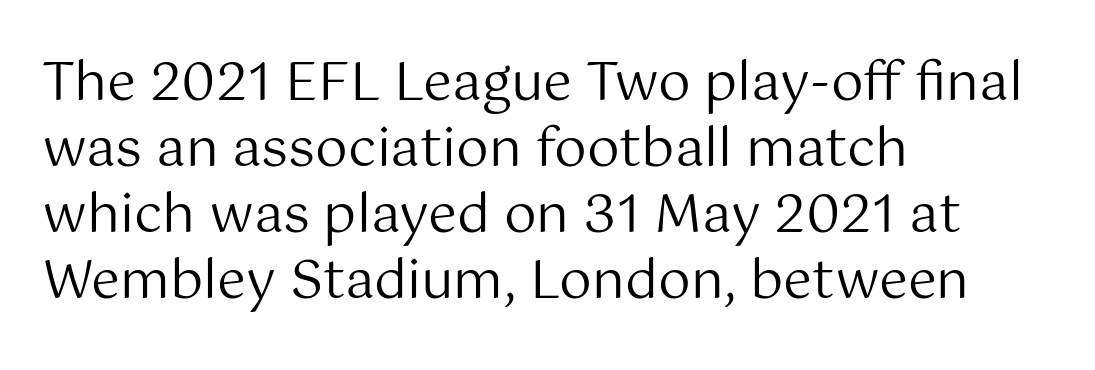
The image shows 52 px regular-weight sans-serif type, upright; set left-aligned, normal line spacing (1.27x), normal letter spacing, not underlined; medium stroke contrast and a medium x-height.
